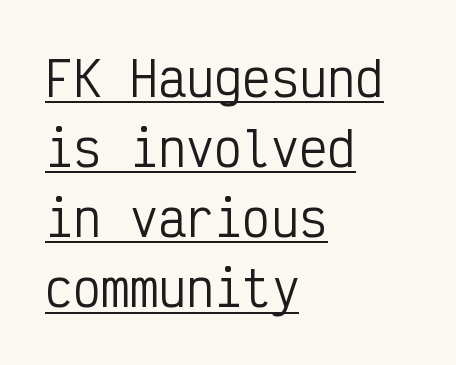
The image shows 47 px regular-weight, condensed sans-serif type, upright, monospaced; set left-aligned, normal line spacing (1.49x), normal letter spacing, underlined; low stroke contrast and a medium x-height.
